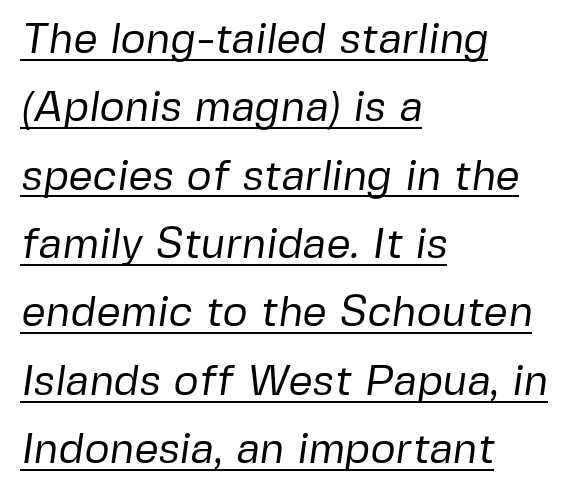
Q: Is the text bold? A: No.
Q: Is the typeface a serif or a sans-serif typeface? A: Sans-serif.
Q: Is the text underlined? A: Yes.
Q: How is the paragraph aligned? A: Left-aligned.
Q: Is the spacing between letters normal or unusually wide? A: Normal.
Q: Is the spacing between lines tight, normal or loose? A: Normal.
Q: Width (condensed, normal, or wide)? A: Normal.
Q: Stroke contrast? A: Low.
Q: x-height? A: Medium.
Q: Monospaced? A: No.
